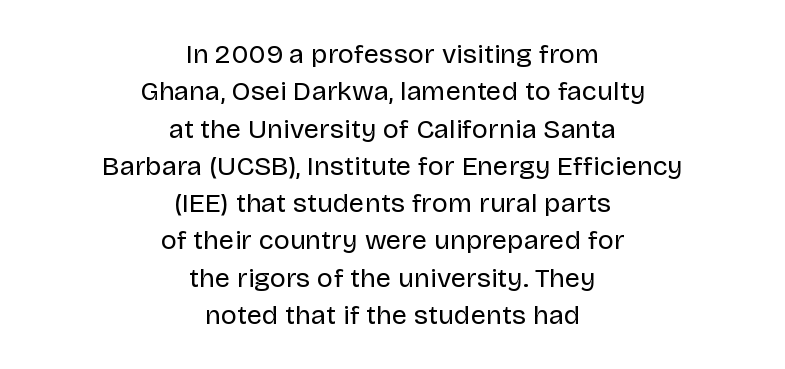
{"italic": "no", "bold": "no", "underline": "no", "align": "center", "line_spacing": "normal", "line_spacing_ratio": 1.38, "letter_spacing": "normal", "letter_spacing_em": 0.0, "glyph_px": 27}
